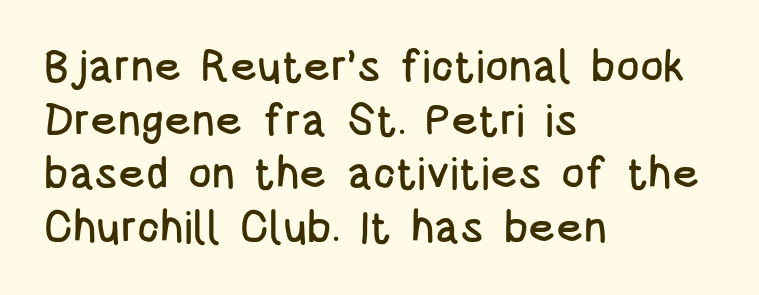
{"serif": "no", "italic": "no", "width": "condensed", "stroke_contrast": "low", "x_height": "large", "monospaced": "no", "underline": "no", "align": "left", "line_spacing_ratio": 1.22, "letter_spacing": "normal", "letter_spacing_em": 0.0, "glyph_px": 44}
